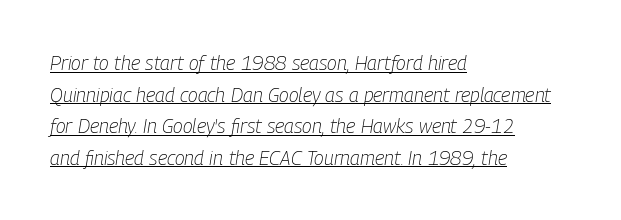
Is the stroke heavy? The answer is a plain regular-or-lighter. An italicized treatment has been applied to the whole sample. The lines are quadded left. Like a heading marked for emphasis, these lines bear an underscore.
